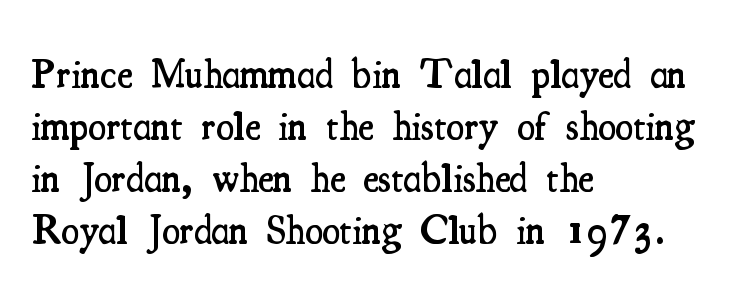
The face used here is a semibold: visibly heavier than regular, lighter than bold. Classification — serif. These lines sit exactly where default settings would place them. Casual observation: everything's shoved over to the left. In terms of posture, this sample is upright.
